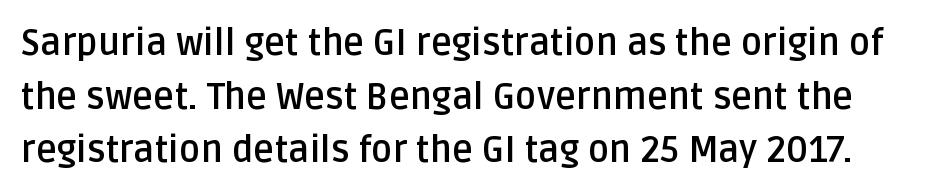
Q: Is the text bold? A: Yes.
Q: Is the text italic (slanted)? A: No, it is upright.
Q: Is the typeface a serif or a sans-serif typeface? A: Sans-serif.
Q: Is the text underlined? A: No.
Q: Is the spacing between letters normal or unusually wide? A: Normal.
Q: Is the spacing between lines tight, normal or loose? A: Normal.
Q: Width (condensed, normal, or wide)? A: Normal.
Q: Stroke contrast? A: Low.
Q: x-height? A: Large.
Q: Monospaced? A: No.
